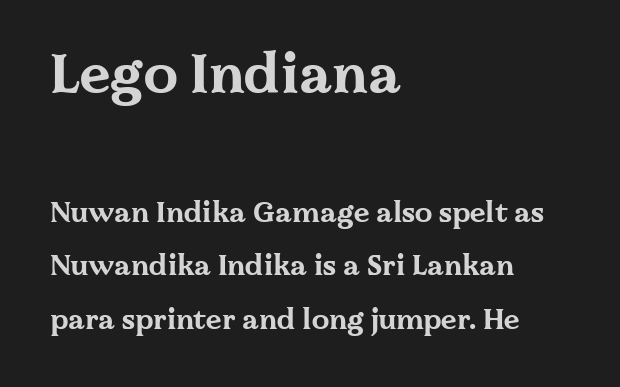
Q: Is the text bold? A: Yes.
Q: Is the text italic (slanted)? A: No, it is upright.
Q: Is the typeface a serif or a sans-serif typeface? A: Serif.
Q: Is the text underlined? A: No.
Q: How is the paragraph aligned? A: Left-aligned.
Q: Is the spacing between letters normal or unusually wide? A: Normal.
Q: Is the spacing between lines tight, normal or loose? A: Loose.
Q: Which block of text is set in a larger size, the first (top) or the second (bottom)? A: The first (top) one.
Q: Width (condensed, normal, or wide)? A: Wide.
Q: Stroke contrast? A: Medium.
Q: x-height? A: Medium.
Q: Monospaced? A: No.
